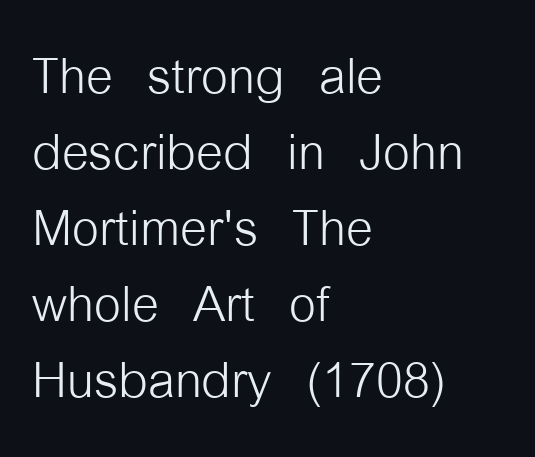
{"serif": "no", "italic": "no", "bold": "no", "weight": "light", "width": "condensed", "stroke_contrast": "low", "x_height": "medium", "monospaced": "no", "underline": "no", "align": "left", "line_spacing": "tight", "line_spacing_ratio": 1.1, "letter_spacing": "normal", "letter_spacing_em": 0.0, "glyph_px": 69}
